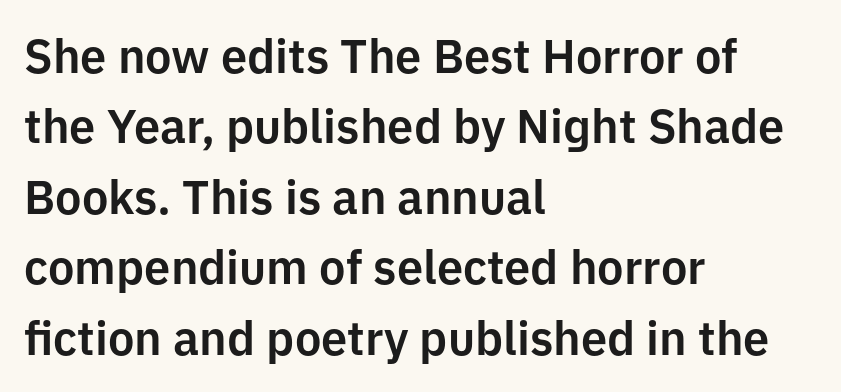
{"serif": "no", "italic": "no", "width": "normal", "stroke_contrast": "low", "x_height": "medium", "monospaced": "no", "underline": "no", "align": "left", "line_spacing": "normal", "line_spacing_ratio": 1.5, "letter_spacing": "normal", "letter_spacing_em": 0.0, "glyph_px": 47}
